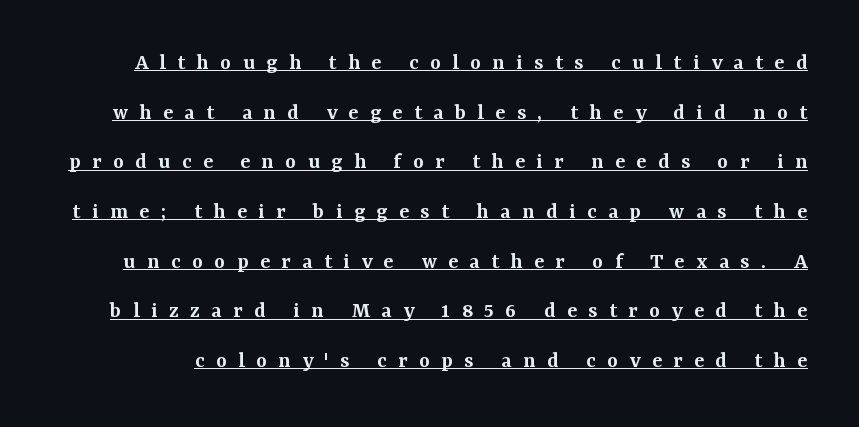
{"italic": "no", "bold": "semi", "underline": "yes", "line_spacing": "loose", "line_spacing_ratio": 2.16, "letter_spacing": "wide", "letter_spacing_em": 0.5, "glyph_px": 23}
